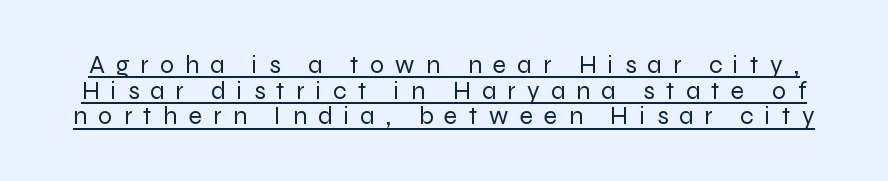
{"italic": "no", "bold": "no", "underline": "yes", "line_spacing": "tight", "line_spacing_ratio": 1.03, "letter_spacing": "wide", "letter_spacing_em": 0.45, "glyph_px": 25}
